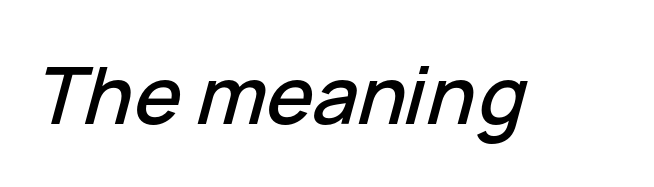
Q: Is the text italic (slanted)? A: Yes, it leans right by about 15 degrees.
Q: Is the text underlined? A: No.
Q: Is the spacing between letters normal or unusually wide? A: Normal.
Q: Width (condensed, normal, or wide)? A: Normal.
Q: Stroke contrast? A: Low.
Q: x-height? A: Medium.
Q: Monospaced? A: No.
